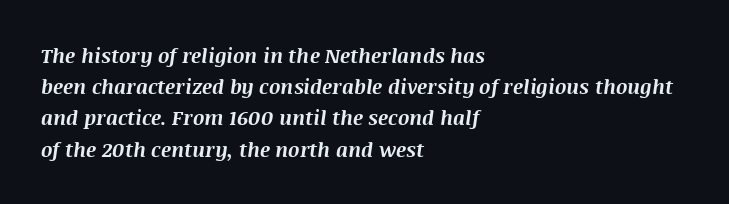
Q: Is the text bold? A: Yes.
Q: Is the text italic (slanted)? A: Yes, it leans right by about 8 degrees.
Q: Is the text underlined? A: No.
Q: How is the paragraph aligned? A: Left-aligned.
Q: Is the spacing between letters normal or unusually wide? A: Normal.
Q: Is the spacing between lines tight, normal or loose? A: Normal.
